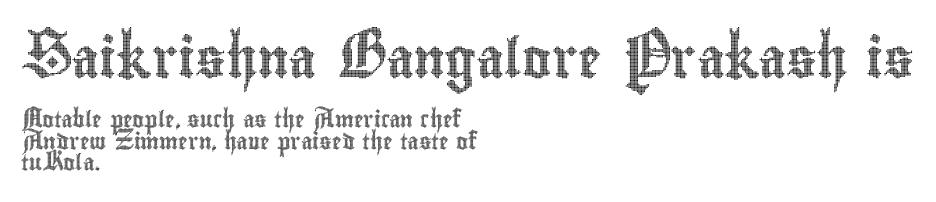
{"italic": "no", "width": "condensed", "x_height": "small", "monospaced": "no", "underline": "no", "align": "left", "line_spacing": "normal", "line_spacing_ratio": 1.34, "letter_spacing": "normal", "letter_spacing_em": 0.0, "larger_block": "first", "size_ratio": 2.44, "glyph_px": 39}
